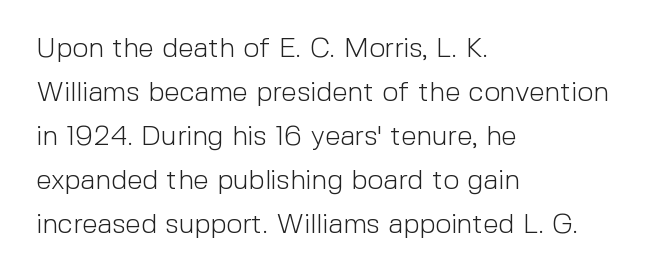
Q: Is the text bold? A: No.
Q: Is the text italic (slanted)? A: No, it is upright.
Q: Is the typeface a serif or a sans-serif typeface? A: Sans-serif.
Q: Is the text underlined? A: No.
Q: How is the paragraph aligned? A: Left-aligned.
Q: Is the spacing between letters normal or unusually wide? A: Normal.
Q: Is the spacing between lines tight, normal or loose? A: Normal.
Q: Width (condensed, normal, or wide)? A: Normal.
Q: x-height? A: Medium.
Q: Monospaced? A: No.
